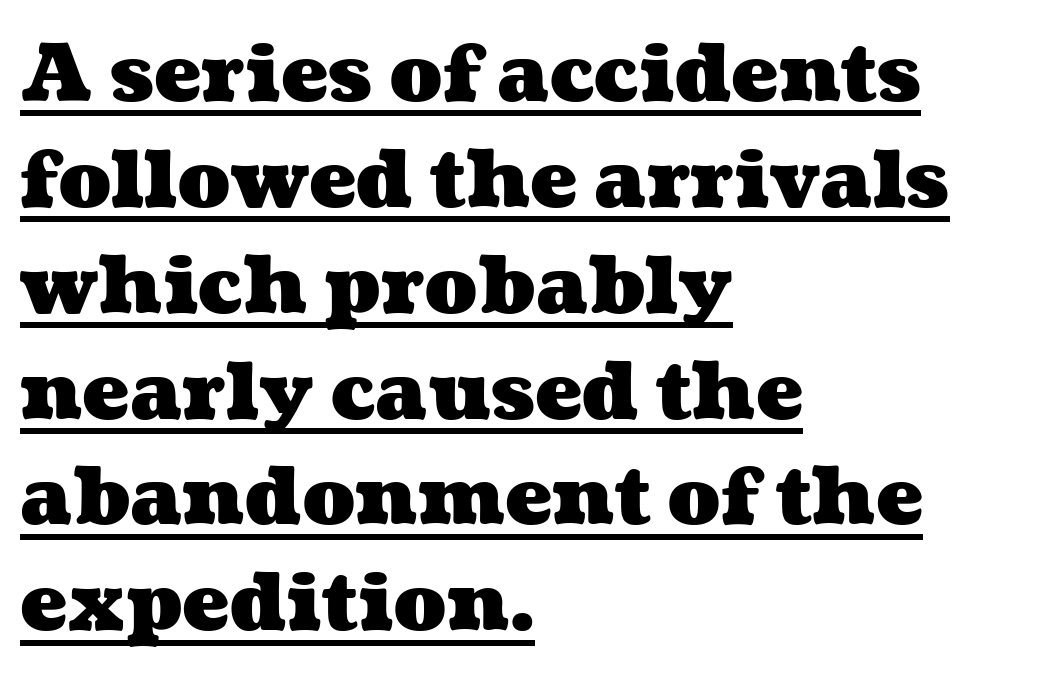
{"bold": "yes", "weight": "heavy", "width": "wide", "stroke_contrast": "medium", "x_height": "medium", "monospaced": "no", "underline": "yes", "align": "left", "line_spacing": "normal", "line_spacing_ratio": 1.34, "letter_spacing": "normal", "letter_spacing_em": 0.0, "glyph_px": 79}
